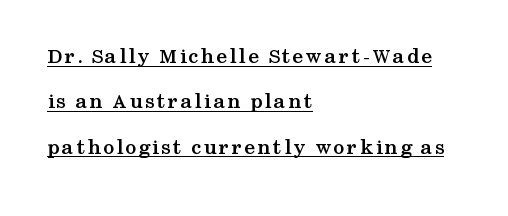
The image shows 22 px bold type, upright; set left-aligned, loose line spacing (2.06x), underlined.
